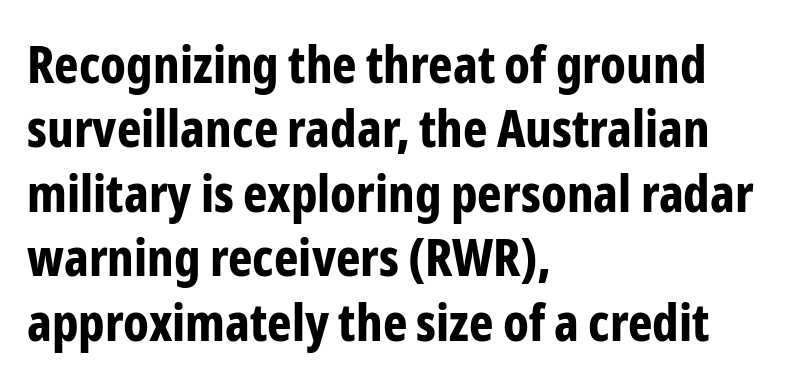
The image shows 52 px bold, condensed sans-serif type, upright; set left-aligned, line spacing 1.24x, normal letter spacing, not underlined; low stroke contrast and a medium x-height.
